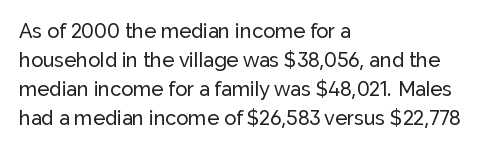
Rows of type keep a routine distance in the vertical direction. Is the block centered? No — it sits flush against the left margin. No italicization has been applied; the sample stays upright. Letters rest on an invisible, unmarked baseline.
